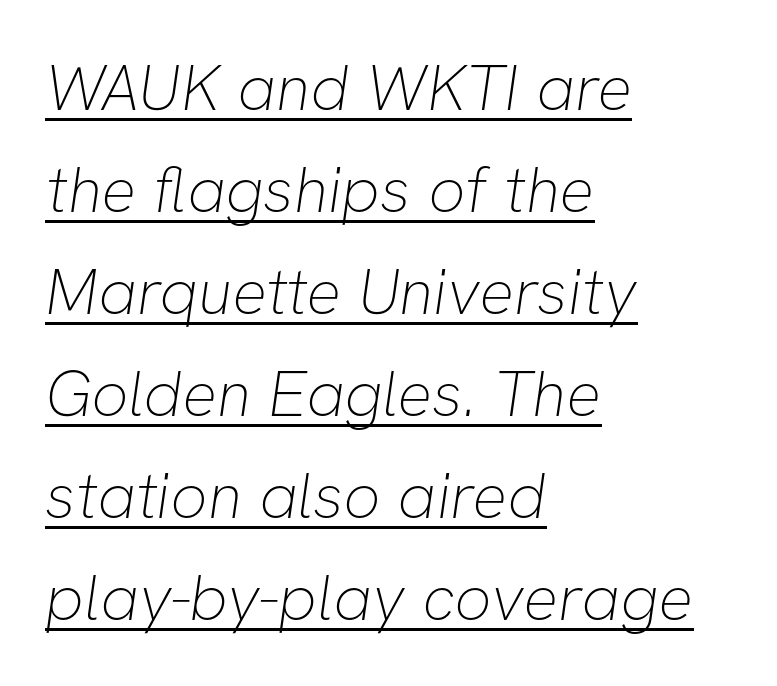
The image shows 65 px thin sans-serif type; set left-aligned, normal line spacing (1.57x), normal letter spacing, underlined; low stroke contrast and a medium x-height.
